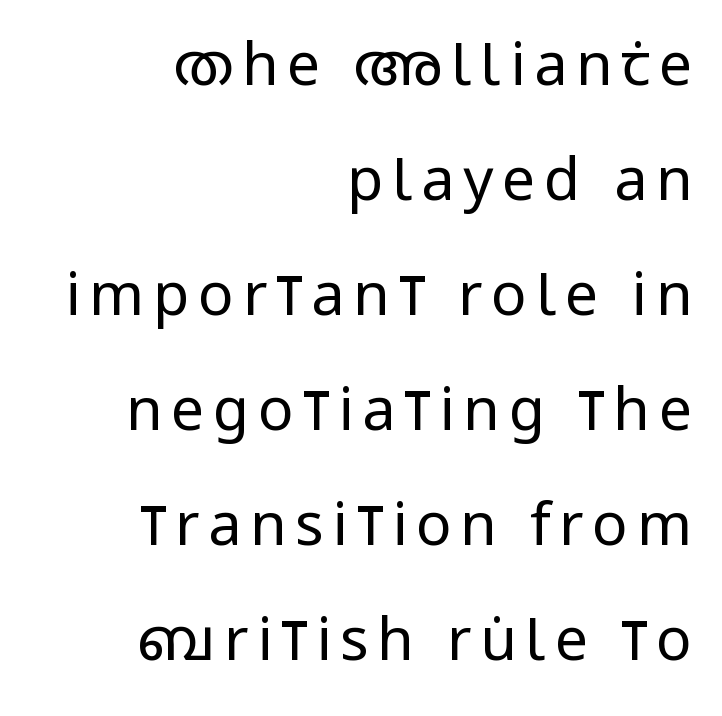
Horizontally, the lines are justified to the trailing edge only. Think of a printed novel: that variable character pitch is what you see here. A roman cut, with each character standing at attention. This block would shrink considerably if given ordinary leading; it's expanded now. Underlining? Definitely not there. Does the type have serifs? No, each stem ends abruptly.
